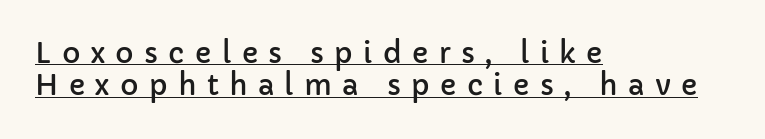
Character widths vary here, with narrow letters taking less room than wide ones. This sample is left-justified, so line endings fall wherever the words run out. The horizontal fit of the characters is loose and conspicuously gappy. The rendering shows plain stroke endings on the letterforms — a sans-serif design. This sample carries an underscore along the baseline area.
